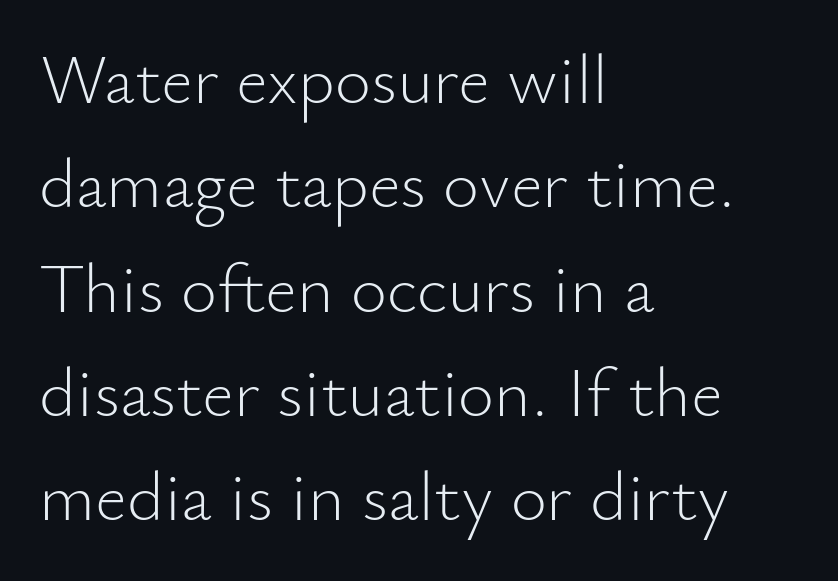
Is there any slant? The stems are plumb. Quick note: underline off. Typographically, this falls in the sans-serif category. The line-height multiplier appears to be the usual default. Proportional: the letters do not fall into vertical columns. Stem width sits at or under what a default text font uses.
